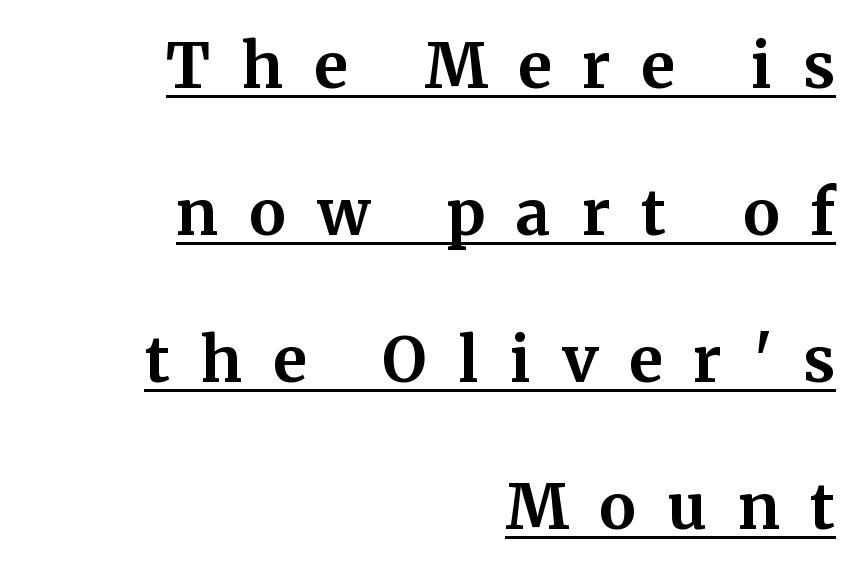
Q: Is the text bold? A: Yes.
Q: Is the text italic (slanted)? A: No, it is upright.
Q: Is the typeface a serif or a sans-serif typeface? A: Serif.
Q: Is the text underlined? A: Yes.
Q: How is the paragraph aligned? A: Right-aligned.
Q: Is the spacing between letters normal or unusually wide? A: Unusually wide.
Q: Is the spacing between lines tight, normal or loose? A: Loose.
Q: Width (condensed, normal, or wide)? A: Normal.
Q: Stroke contrast? A: Medium.
Q: x-height? A: Medium.
Q: Monospaced? A: No.
